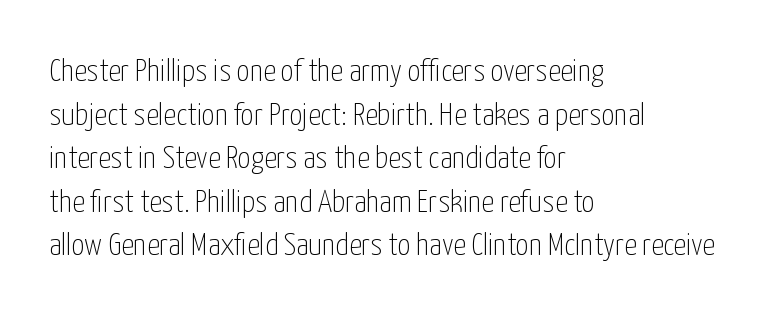
Q: Is the text bold? A: No.
Q: Is the text italic (slanted)? A: No, it is upright.
Q: Is the typeface a serif or a sans-serif typeface? A: Sans-serif.
Q: Is the text underlined? A: No.
Q: How is the paragraph aligned? A: Left-aligned.
Q: Is the spacing between letters normal or unusually wide? A: Normal.
Q: Is the spacing between lines tight, normal or loose? A: Normal.
Q: Width (condensed, normal, or wide)? A: Condensed.
Q: Stroke contrast? A: Low.
Q: x-height? A: Medium.
Q: Monospaced? A: No.
